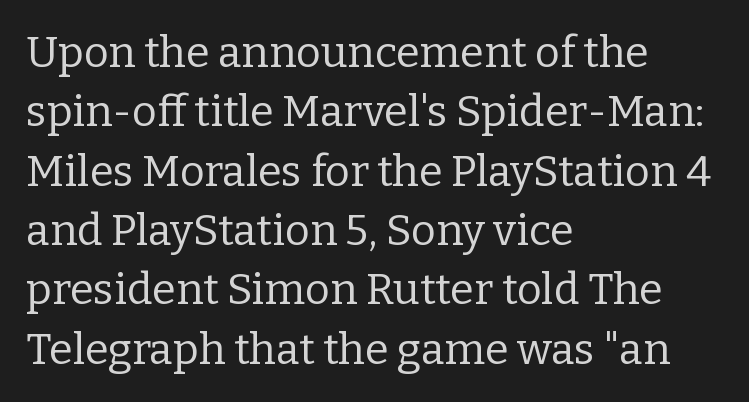
{"serif": "yes", "italic": "no", "bold": "no", "weight": "regular", "width": "normal", "stroke_contrast": "low", "x_height": "medium", "monospaced": "no", "underline": "no", "align": "left", "line_spacing": "normal", "line_spacing_ratio": 1.38, "letter_spacing": "normal", "letter_spacing_em": 0.0, "glyph_px": 43}
